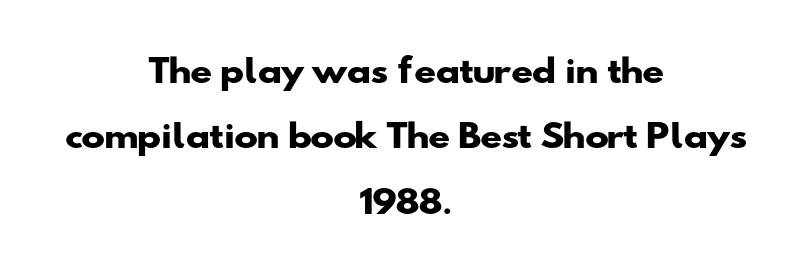
The image shows 32 px heavy, wide sans-serif type; set centered, loose line spacing (2.04x), normal letter spacing, not underlined; low stroke contrast and a small x-height.
